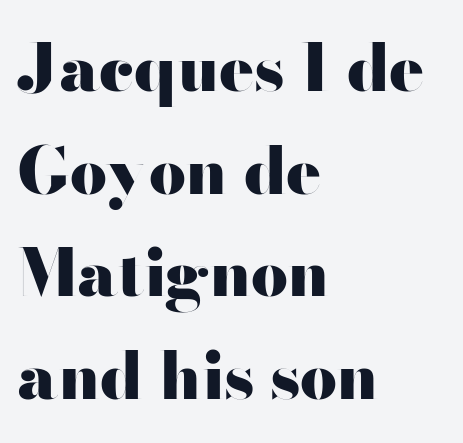
Q: Is the text bold? A: Yes.
Q: Is the text italic (slanted)? A: No, it is upright.
Q: Is the typeface a serif or a sans-serif typeface? A: Sans-serif.
Q: Is the text underlined? A: No.
Q: How is the paragraph aligned? A: Left-aligned.
Q: Is the spacing between letters normal or unusually wide? A: Normal.
Q: Is the spacing between lines tight, normal or loose? A: Normal.
Q: Width (condensed, normal, or wide)? A: Wide.
Q: Stroke contrast? A: High.
Q: x-height? A: Small.
Q: Monospaced? A: No.
